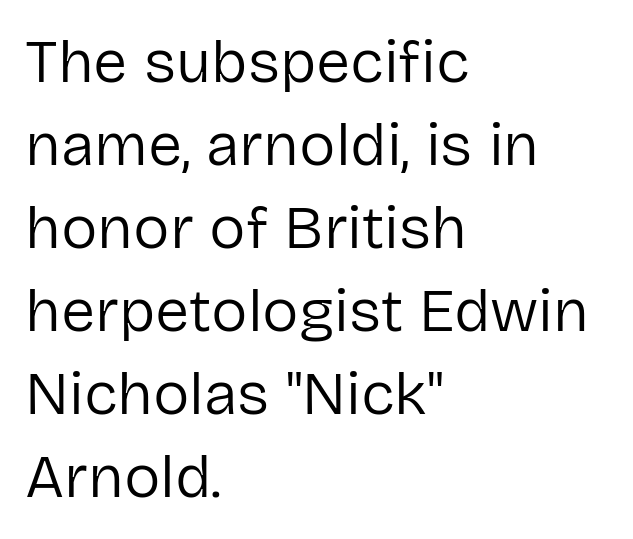
The passage shown has conventional tracking throughout. Vertical spacing — default. The axis of the letterforms is exactly vertical. Quick note: underline off. These lines are composed in type without serifs. The rag falls on the right side of this text block.
